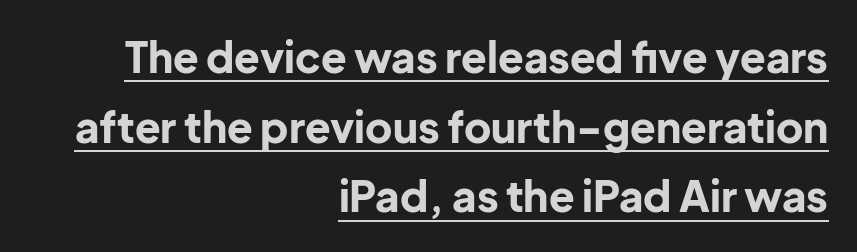
Q: Is the text bold? A: Yes.
Q: Is the text italic (slanted)? A: No, it is upright.
Q: Is the typeface a serif or a sans-serif typeface? A: Sans-serif.
Q: Is the text underlined? A: Yes.
Q: How is the paragraph aligned? A: Right-aligned.
Q: Is the spacing between letters normal or unusually wide? A: Normal.
Q: Is the spacing between lines tight, normal or loose? A: Normal.
Q: Width (condensed, normal, or wide)? A: Normal.
Q: Stroke contrast? A: Low.
Q: x-height? A: Medium.
Q: Monospaced? A: No.
